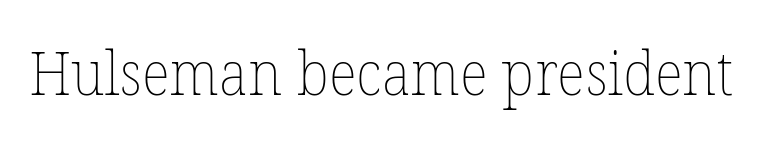
The image shows 61 px thin type, upright; set normal letter spacing, not underlined; low stroke contrast and a medium x-height.
